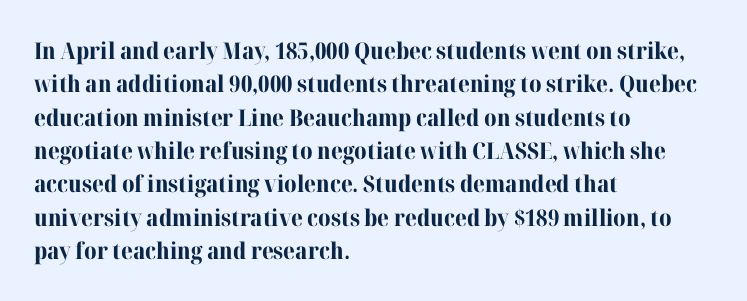
The image shows 23 px bold type, upright; set left-aligned, normal line spacing (1.45x), normal letter spacing, not underlined.
